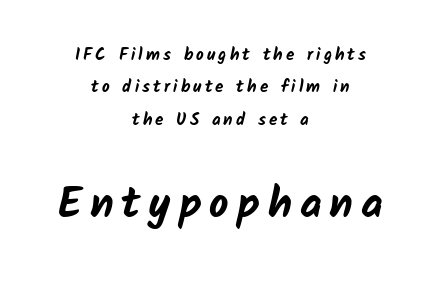
This sample has the flowing, uneven cadence of proportional lettering. Weight check: bold — yes, fully. Regarding serifs, this sample does without them. Larger block? The one below; the one above is distinctly smaller. The whitespace from short lines is split evenly between both sides.
